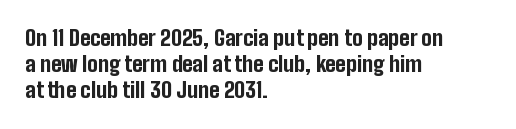
{"italic": "no", "bold": "yes", "underline": "no", "align": "left", "line_spacing_ratio": 1.24, "letter_spacing": "normal", "letter_spacing_em": 0.0, "glyph_px": 21}
